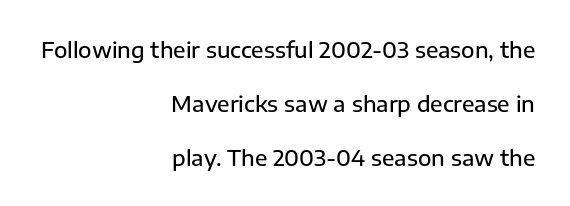
The image shows 22 px text type, upright; set right-aligned, loose line spacing (2.45x), normal letter spacing, not underlined.
